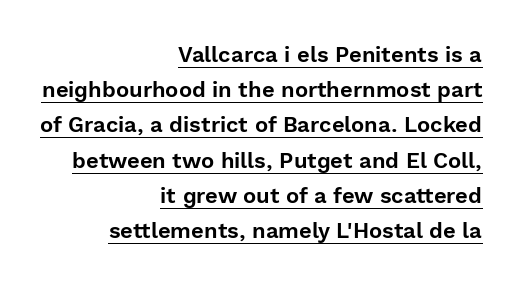
{"italic": "no", "underline": "yes", "align": "right", "line_spacing": "normal", "line_spacing_ratio": 1.6, "letter_spacing": "normal", "letter_spacing_em": 0.0, "glyph_px": 22}
